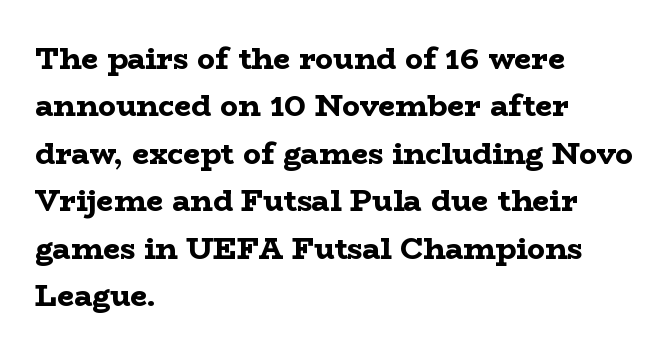
No extra tracking has been applied to these lines. Is this a fixed-width face? No — the glyphs have proportional, varying widths. Unlike a clean sans, this face finishes its strokes with serifs. Emphasis by weight is at full strength: bold. Rows of type keep a routine distance in the vertical direction. Where is the straight margin? On the left.
